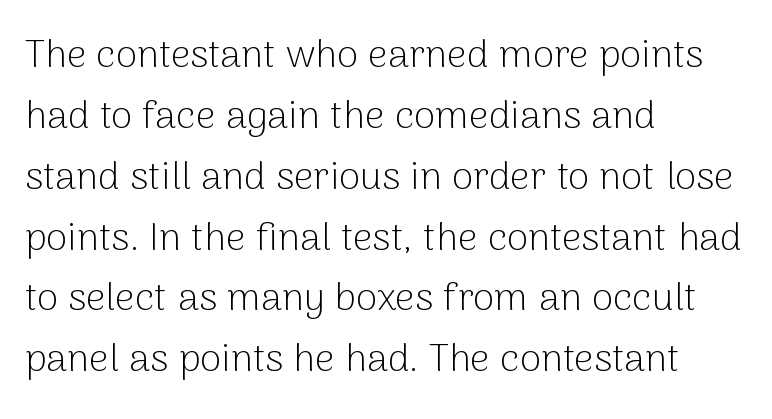
The image shows 39 px light sans-serif type, upright; set left-aligned, normal line spacing (1.56x), normal letter spacing, not underlined; low stroke contrast and a medium x-height.
